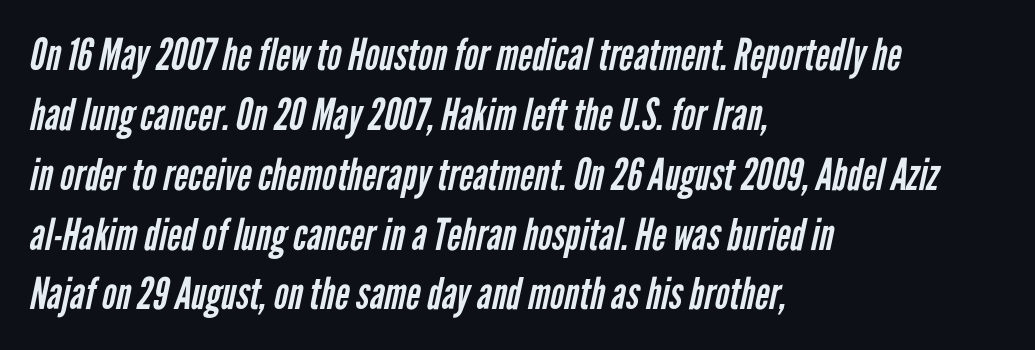
The image shows 44 px regular-weight, condensed sans-serif type; set left-aligned, normal line spacing (1.36x), normal letter spacing, not underlined; low stroke contrast and a medium x-height.
